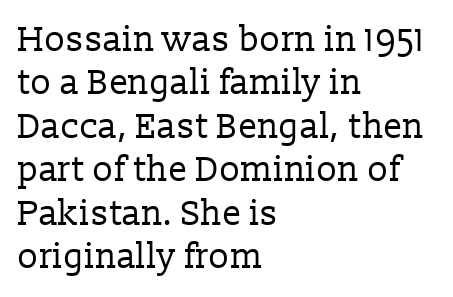
The image shows 35 px regular-weight serif type, upright; set left-aligned, line spacing 1.24x, normal letter spacing, not underlined; low stroke contrast and a medium x-height.
